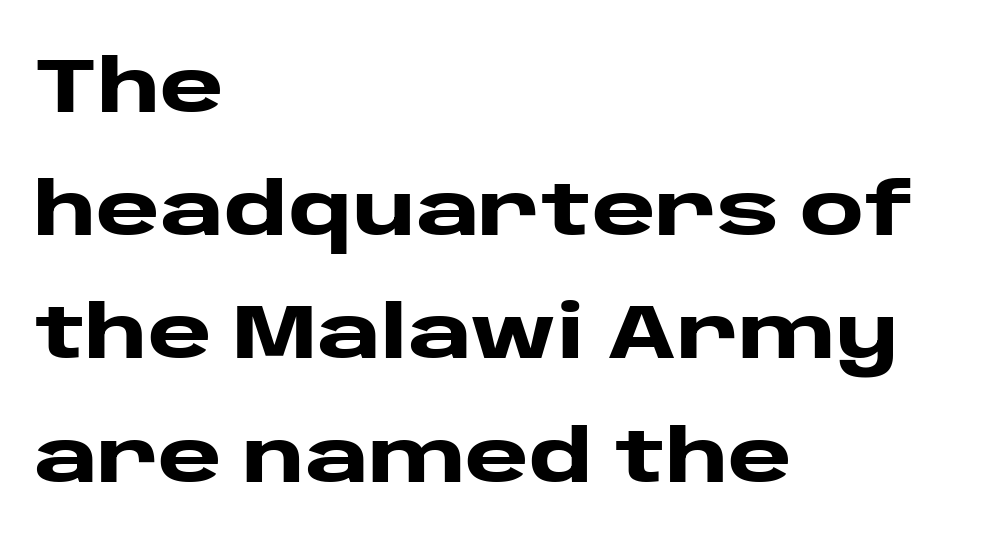
Q: Is the text bold? A: Yes.
Q: Is the text italic (slanted)? A: No, it is upright.
Q: Is the typeface a serif or a sans-serif typeface? A: Sans-serif.
Q: Is the text underlined? A: No.
Q: How is the paragraph aligned? A: Left-aligned.
Q: Is the spacing between letters normal or unusually wide? A: Normal.
Q: Is the spacing between lines tight, normal or loose? A: Normal.
Q: Width (condensed, normal, or wide)? A: Wide.
Q: Stroke contrast? A: Low.
Q: x-height? A: Large.
Q: Monospaced? A: No.
